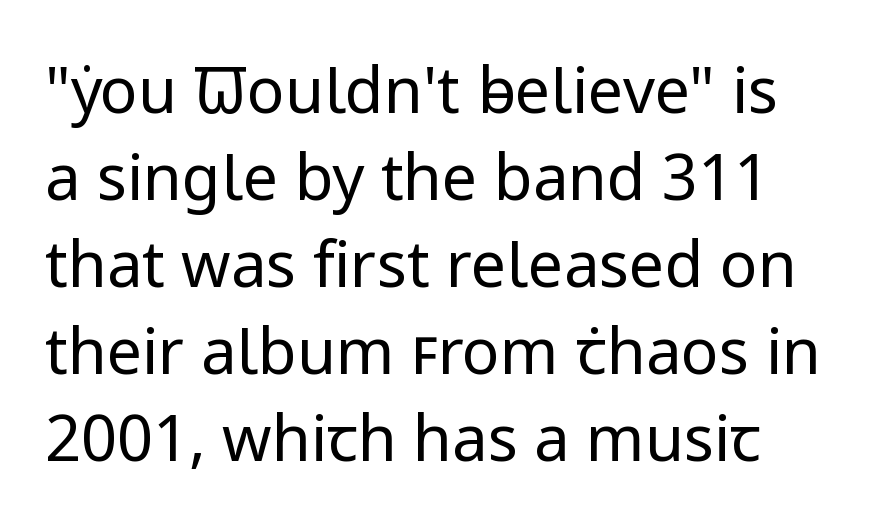
{"serif": "no", "italic": "no", "bold": "no", "weight": "regular", "width": "normal", "stroke_contrast": "low", "x_height": "medium", "monospaced": "no", "underline": "no", "line_spacing": "normal", "line_spacing_ratio": 1.38, "letter_spacing": "normal", "letter_spacing_em": 0.0, "glyph_px": 63}
